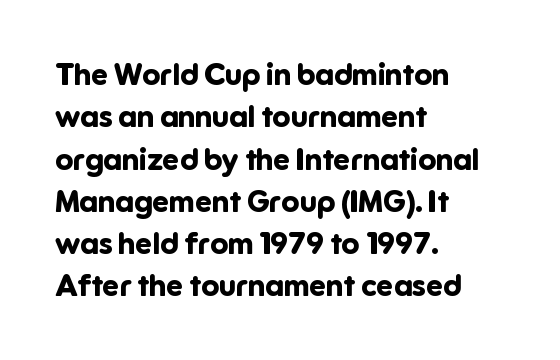
The face used here is a sans, in the tradition of grotesques and geometrics. Style check: upright. In terms of leading, this rendering sits right in the middle. The space directly below the letters is spotless. Looks like regular typesetting: each glyph gets only the width it needs.
